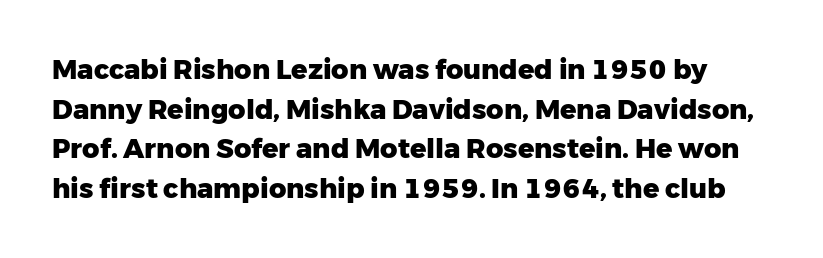
Has an underline been added? It has not. Is the letter spacing exaggerated? No — it looks like the ordinary default. The letters stand upright; this is a roman face. The sample has been set heavy, in full bold. The space between consecutive lines is moderate.
